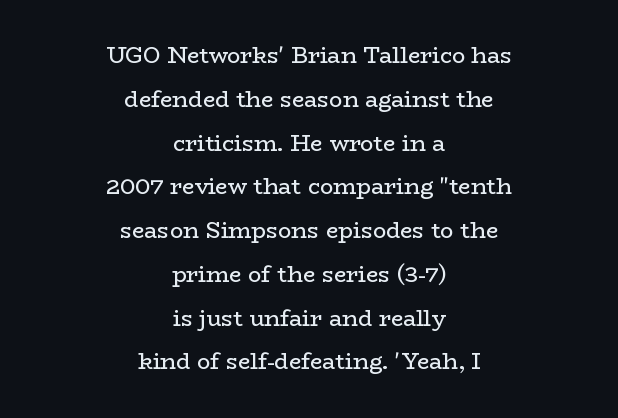
{"italic": "no", "bold": "no", "underline": "no", "align": "center", "line_spacing": "loose", "line_spacing_ratio": 1.99, "letter_spacing": "normal", "letter_spacing_em": 0.0, "glyph_px": 22}
